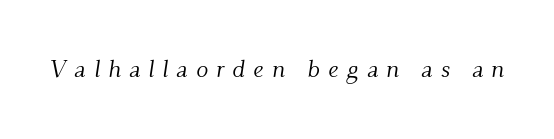
Q: Is the text bold? A: No.
Q: Is the text italic (slanted)? A: Yes, it leans right by about 9 degrees.
Q: Is the text underlined? A: No.
Q: Is the spacing between letters normal or unusually wide? A: Unusually wide.
